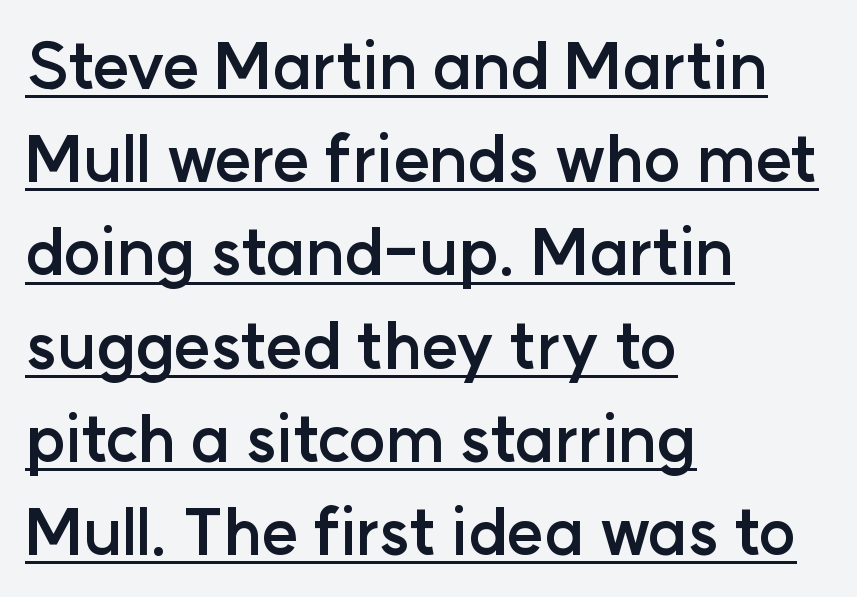
{"serif": "no", "italic": "no", "bold": "yes", "weight": "semibold", "width": "normal", "stroke_contrast": "low", "x_height": "medium", "monospaced": "no", "underline": "yes", "align": "left", "line_spacing": "normal", "line_spacing_ratio": 1.48, "letter_spacing": "normal", "letter_spacing_em": 0.0, "glyph_px": 63}
